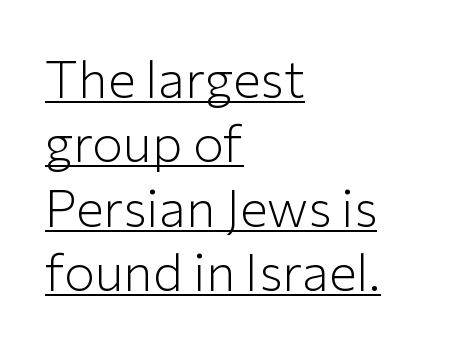
The image shows 52 px light sans-serif type, upright; set left-aligned, line spacing 1.24x, normal letter spacing, underlined; low stroke contrast and a medium x-height.
